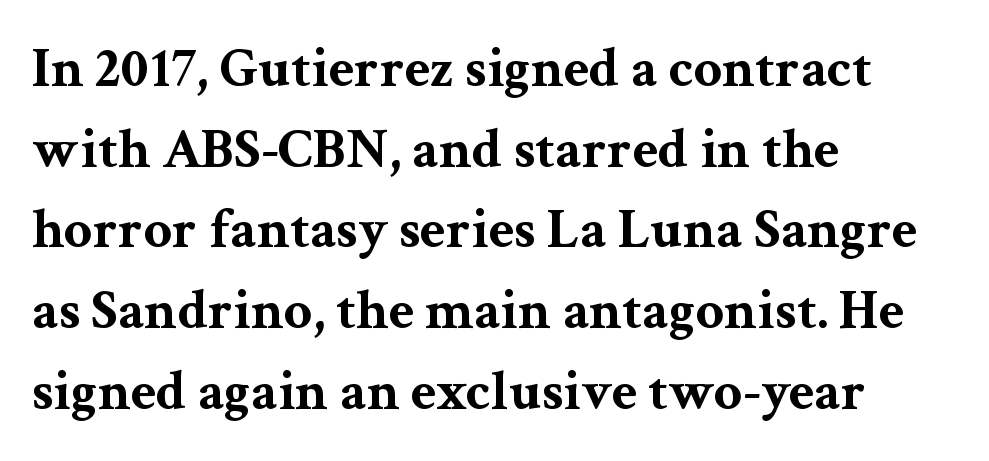
Horizontally, the lines are justified to the leading edge only. It's the straight-up-and-down kind of type. Baseline-to-baseline distance is the conventional proportion of letter height. The letters advance in unequal steps, a hallmark of proportional type. Check where the strokes stop: tiny serifs finish them off.
